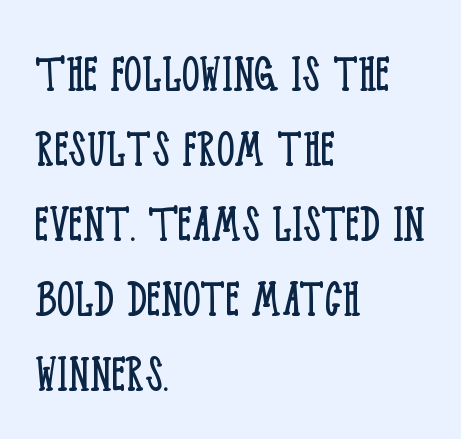
Q: Is the text bold? A: No.
Q: Is the text italic (slanted)? A: No, it is upright.
Q: Is the typeface a serif or a sans-serif typeface? A: Serif.
Q: Is the text underlined? A: No.
Q: How is the paragraph aligned? A: Left-aligned.
Q: Is the spacing between letters normal or unusually wide? A: Normal.
Q: Is the spacing between lines tight, normal or loose? A: Normal.
Q: Width (condensed, normal, or wide)? A: Condensed.
Q: Stroke contrast? A: Low.
Q: x-height? A: Large.
Q: Monospaced? A: No.
